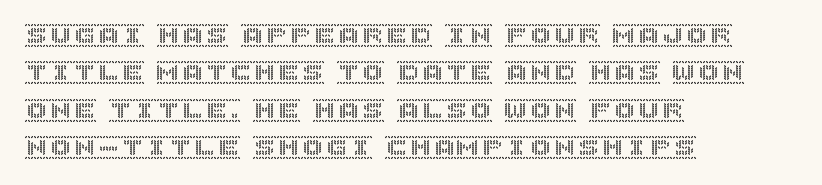
Q: Is the text italic (slanted)? A: No, it is upright.
Q: Is the text underlined? A: No.
Q: How is the paragraph aligned? A: Left-aligned.
Q: Is the spacing between letters normal or unusually wide? A: Normal.
Q: Is the spacing between lines tight, normal or loose? A: Normal.
